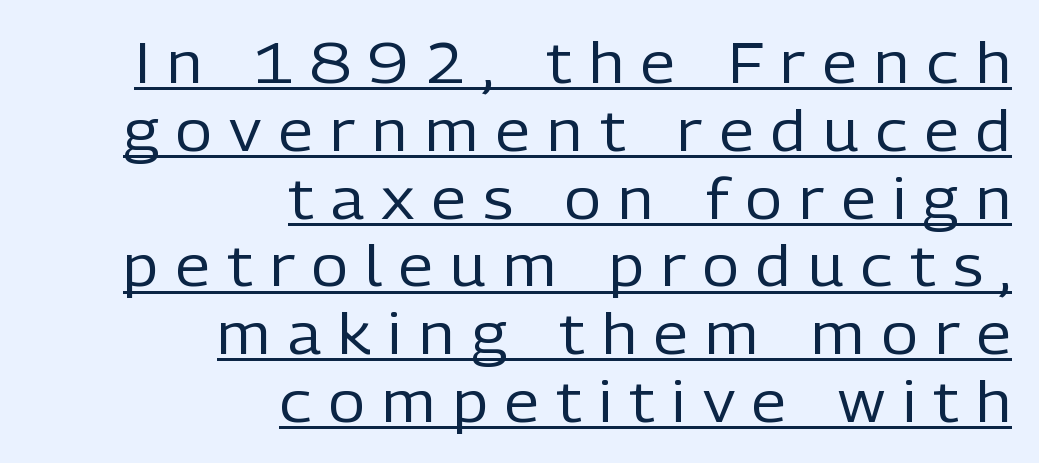
These glyphs show unthickened strokes, regular width or finer. The lettering stays uniformly vertical, giving the passage a roman look. Each line ends at the same right margin while the left side varies. Regarding serifs, this sample does without them.
